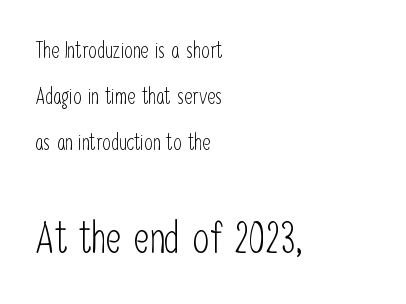
Of the two passages, the one underneath uses the larger point size. In terms of letterspacing, this is plain default setting. The font family rendered here belongs to the sans-serif group. Unlike italic type, these characters show no tilt at all. The compositor pushed each line to the left boundary. These lines stand farther apart than default settings would place them.
